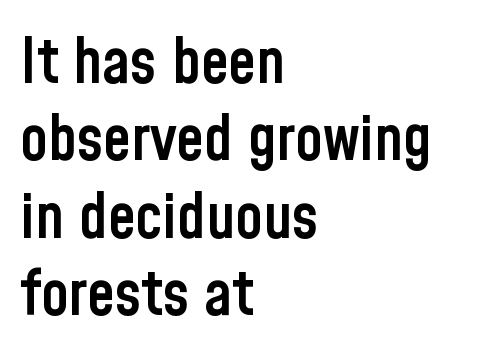
Look at the tracking — it's just the regular setting, nothing added. Line beginnings align vertically; line endings do not. No feet cap the strokes, marking this as sans-serif type. The letters advance in unequal steps, a hallmark of proportional type.
